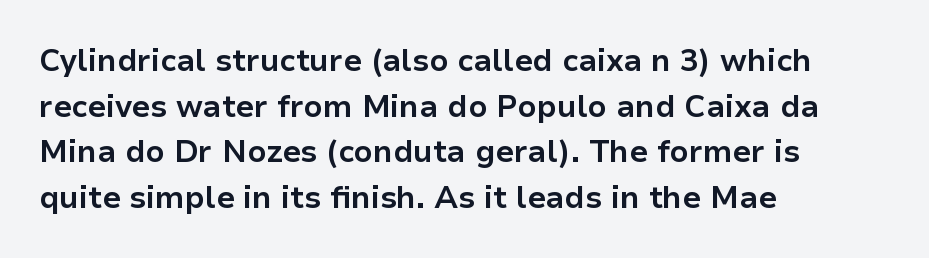
The font family rendered here belongs to the sans-serif group. The tracking reads as untouched default to a designer's eye. The specimen reads as upright at a glance. A normal amount of white space separates one row of letters from the next. The baseline area is clear. The lines are quadded left.
